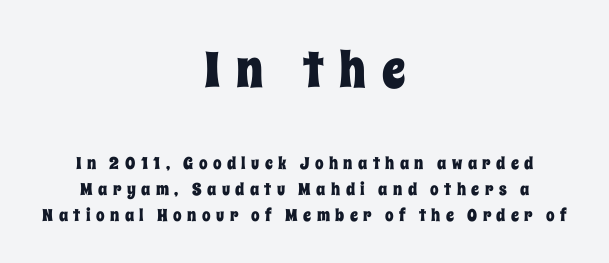
Q: Is the text italic (slanted)? A: No, it is upright.
Q: Is the text underlined? A: No.
Q: How is the paragraph aligned? A: Centered.
Q: Is the spacing between letters normal or unusually wide? A: Unusually wide.
Q: Is the spacing between lines tight, normal or loose? A: Normal.
Q: Which block of text is set in a larger size, the first (top) or the second (bottom)? A: The first (top) one.
Q: Width (condensed, normal, or wide)? A: Condensed.
Q: Stroke contrast? A: Low.
Q: x-height? A: Large.
Q: Monospaced? A: No.
